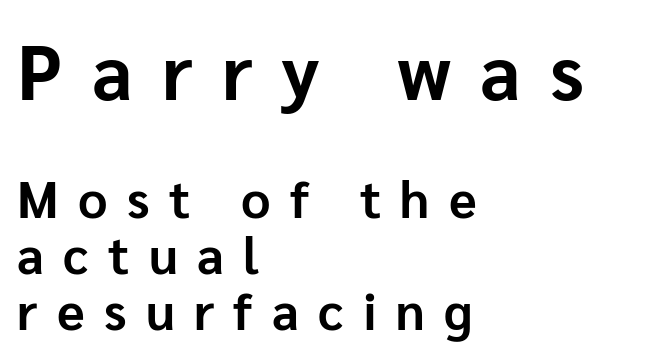
{"serif": "no", "italic": "no", "bold": "yes", "weight": "bold", "width": "normal", "stroke_contrast": "low", "x_height": "medium", "monospaced": "no", "underline": "no", "align": "left", "line_spacing": "tight", "line_spacing_ratio": 1.1, "letter_spacing": "wide", "letter_spacing_em": 0.38, "larger_block": "first", "size_ratio": 1.51, "glyph_px": 77}
